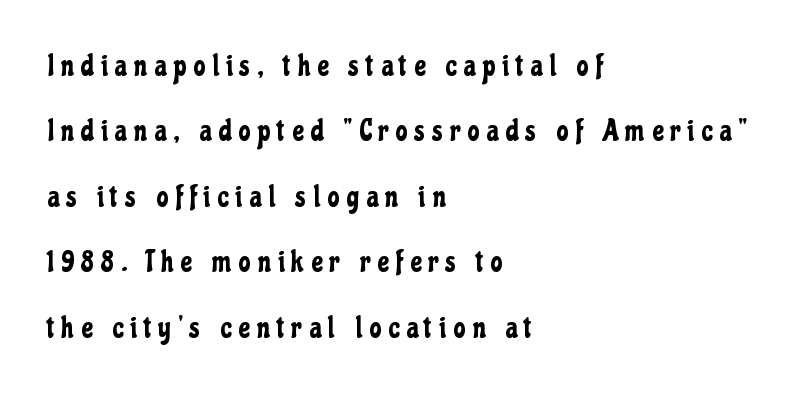
The image shows 30 px condensed sans-serif type, upright; set left-aligned, loose line spacing (2.18x), unusually wide letter spacing (+0.24 em), not underlined; low stroke contrast and a medium x-height.
